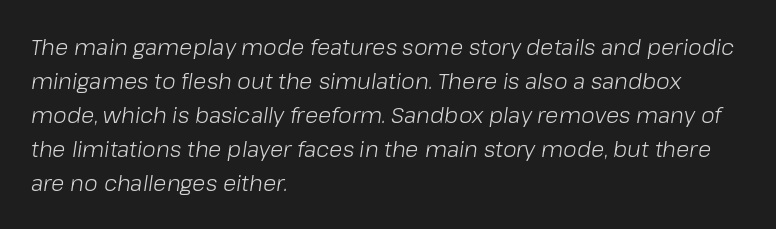
The strokes are not fattened; the text isn't bold. Nobody touched the tracking dial on this one. This block has exactly the height ordinary leading produces. Style check: oblique. Reading down the block, your eye returns to a fixed left position each line. Honestly, there is no underline to notice here at all.
